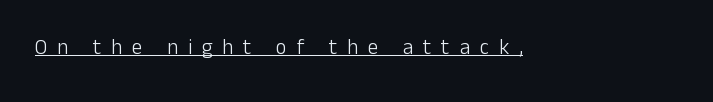
The image shows 21 px text type, upright; set unusually wide letter spacing (+0.47 em), underlined.
